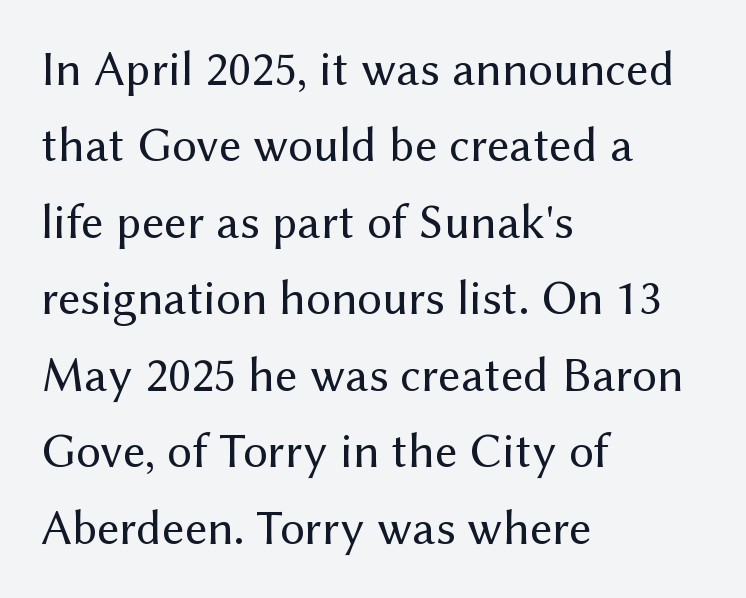
{"serif": "no", "italic": "no", "bold": "no", "weight": "regular", "width": "normal", "stroke_contrast": "medium", "x_height": "medium", "monospaced": "no", "underline": "no", "align": "left", "line_spacing": "normal", "line_spacing_ratio": 1.56, "letter_spacing": "normal", "letter_spacing_em": 0.0, "glyph_px": 49}
